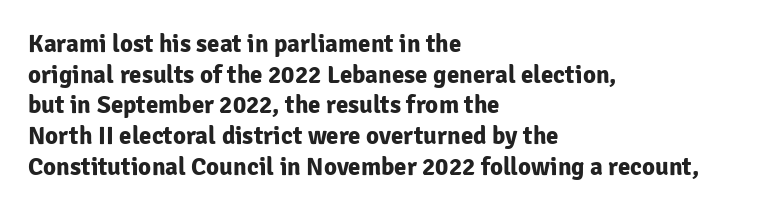
In CSS terms this would be text-align: left. Anything drawn beneath the words? Only blank space. Posture: upright roman. As a designer I'd log this as weight 700, bold.
